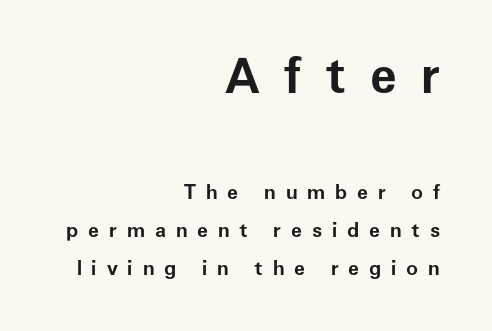
Q: Is the text bold? A: Yes.
Q: Is the text italic (slanted)? A: No, it is upright.
Q: Is the typeface a serif or a sans-serif typeface? A: Sans-serif.
Q: Is the text underlined? A: No.
Q: How is the paragraph aligned? A: Right-aligned.
Q: Is the spacing between letters normal or unusually wide? A: Unusually wide.
Q: Which block of text is set in a larger size, the first (top) or the second (bottom)? A: The first (top) one.
Q: Width (condensed, normal, or wide)? A: Normal.
Q: Stroke contrast? A: Low.
Q: x-height? A: Medium.
Q: Monospaced? A: No.
